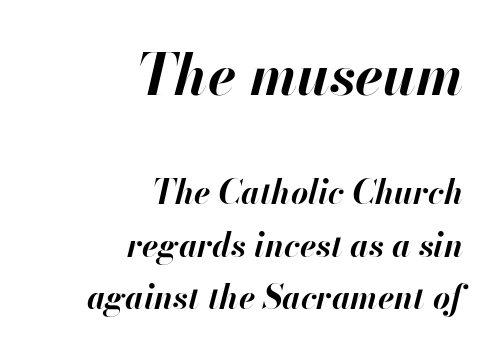
The gaps between neighbouring characters are ordinary and unremarkable. Horizontal bands of white between lines are of average thickness. The emphasis by scale lands on block number one, above. Honestly, there is no underline to notice here at all. Here the designer chose a conventional face with non-uniform glyph widths.
